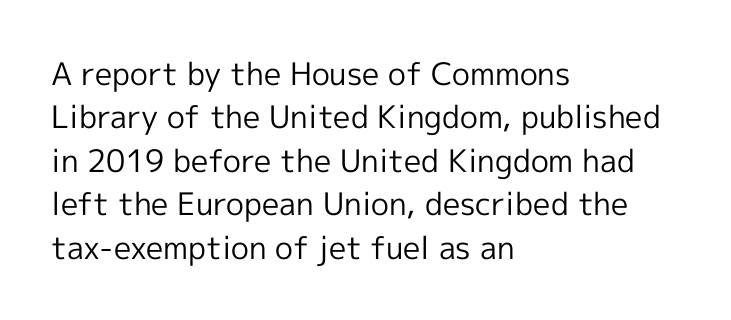
{"serif": "no", "italic": "no", "bold": "no", "weight": "regular", "width": "normal", "x_height": "medium", "monospaced": "no", "underline": "no", "align": "left", "line_spacing": "normal", "line_spacing_ratio": 1.4, "letter_spacing": "normal", "letter_spacing_em": 0.0, "glyph_px": 31}
